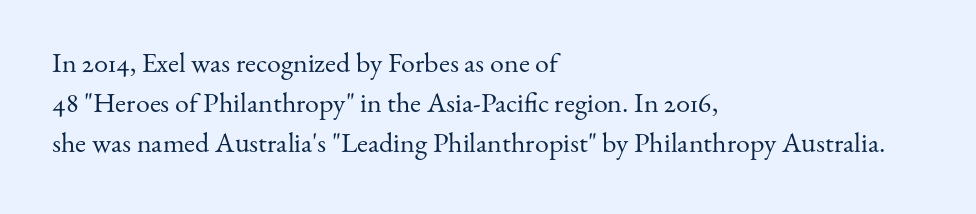
Note: serifs present on the glyphs. The text block is weighted toward the left margin, trailing off unevenly rightward. This rendering features lettering with no underline. The letters look calm and open, with moderate or lighter stems. This sample uses an upright cut, with every glyph sitting square on the baseline.
